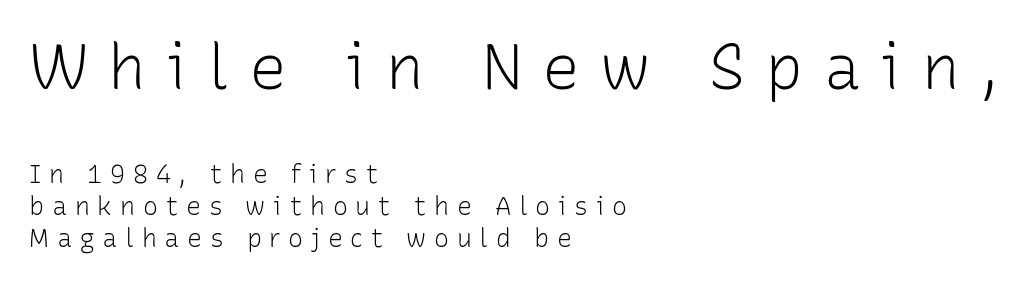
{"serif": "no", "italic": "no", "bold": "no", "weight": "light", "width": "normal", "stroke_contrast": "low", "x_height": "medium", "monospaced": "no", "underline": "no", "align": "left", "line_spacing": "normal", "line_spacing_ratio": 1.27, "letter_spacing": "wide", "letter_spacing_em": 0.31, "larger_block": "first", "size_ratio": 2.52, "glyph_px": 63}
